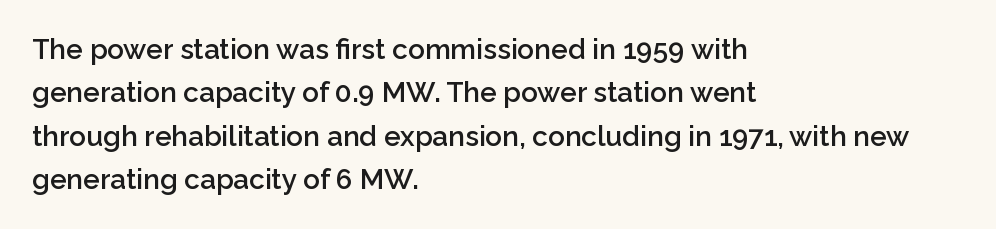
{"serif": "no", "italic": "no", "bold": "semi", "weight": "semibold", "width": "normal", "stroke_contrast": "low", "x_height": "medium", "monospaced": "no", "underline": "no", "align": "left", "line_spacing": "normal", "line_spacing_ratio": 1.55, "letter_spacing": "normal", "letter_spacing_em": 0.0, "glyph_px": 28}
